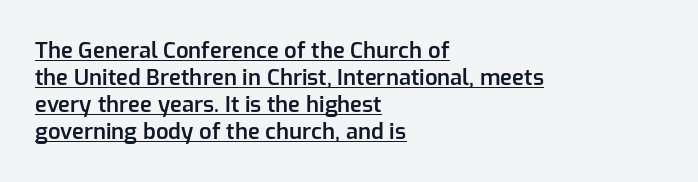
The image shows 22 px text type, upright; set left-aligned, line spacing 1.22x, normal letter spacing, underlined.
